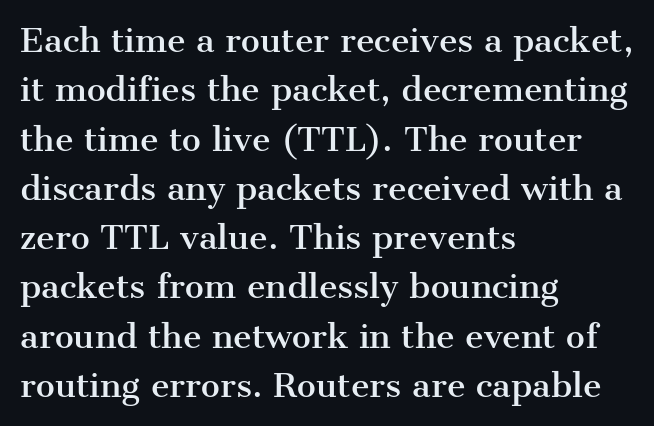
Q: Is the text italic (slanted)? A: No, it is upright.
Q: Is the typeface a serif or a sans-serif typeface? A: Serif.
Q: Is the text underlined? A: No.
Q: How is the paragraph aligned? A: Left-aligned.
Q: Is the spacing between letters normal or unusually wide? A: Normal.
Q: Is the spacing between lines tight, normal or loose? A: Normal.
Q: Width (condensed, normal, or wide)? A: Normal.
Q: Stroke contrast? A: Medium.
Q: x-height? A: Medium.
Q: Monospaced? A: No.
